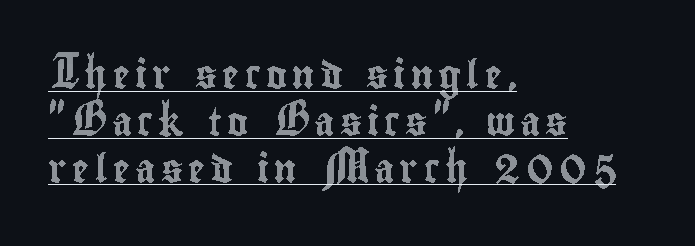
Varying glyph widths throughout — classic text-font behaviour. Nope, not italic — everything's standing straight. The block of text has a typical density, with ordinary space between rows. A typographer would call this underscored text. The compositor pushed each line to the left boundary.
